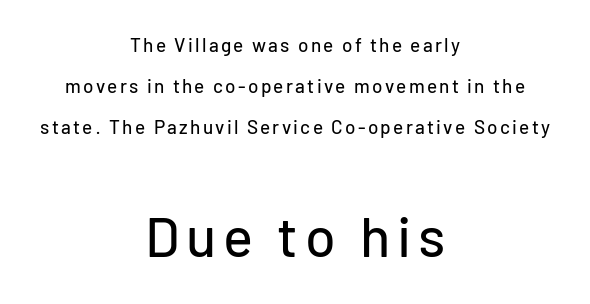
{"serif": "no", "italic": "no", "width": "normal", "stroke_contrast": "low", "x_height": "medium", "monospaced": "no", "underline": "no", "align": "center", "line_spacing": "loose", "line_spacing_ratio": 2.17, "larger_block": "second", "size_ratio": 2.95, "glyph_px": 56}
